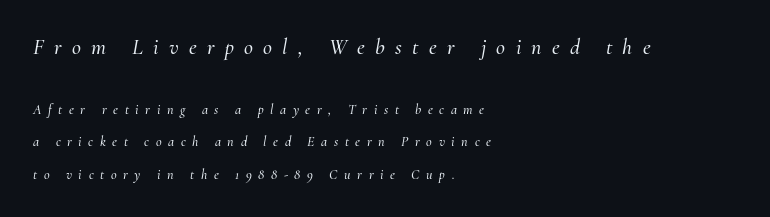
Q: Is the text italic (slanted)? A: Yes, it leans right by about 10 degrees.
Q: Is the text underlined? A: No.
Q: How is the paragraph aligned? A: Left-aligned.
Q: Is the spacing between letters normal or unusually wide? A: Unusually wide.
Q: Is the spacing between lines tight, normal or loose? A: Loose.
Q: Which block of text is set in a larger size, the first (top) or the second (bottom)? A: The first (top) one.
